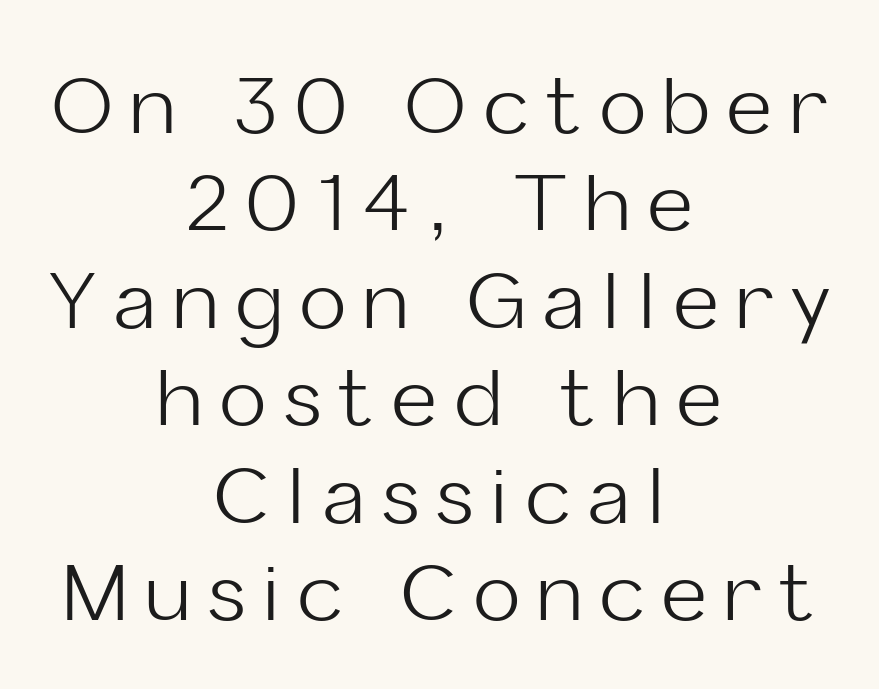
Q: Is the text bold? A: No.
Q: Is the text italic (slanted)? A: No, it is upright.
Q: Is the typeface a serif or a sans-serif typeface? A: Sans-serif.
Q: Is the text underlined? A: No.
Q: How is the paragraph aligned? A: Centered.
Q: Is the spacing between letters normal or unusually wide? A: Unusually wide.
Q: Is the spacing between lines tight, normal or loose? A: Normal.
Q: Width (condensed, normal, or wide)? A: Normal.
Q: Stroke contrast? A: Low.
Q: x-height? A: Medium.
Q: Monospaced? A: No.
